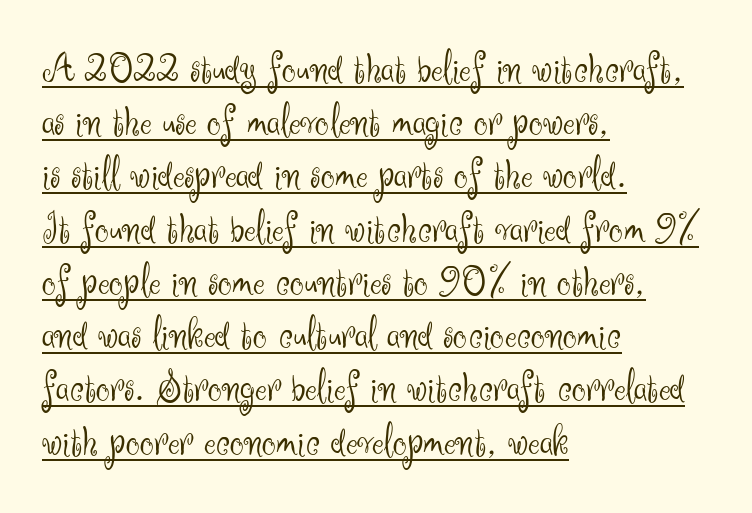
{"serif": "no", "italic": "no", "bold": "no", "weight": "light", "width": "normal", "stroke_contrast": "medium", "x_height": "small", "monospaced": "no", "underline": "yes", "align": "left", "line_spacing_ratio": 1.21, "letter_spacing": "normal", "letter_spacing_em": 0.0, "glyph_px": 44}
